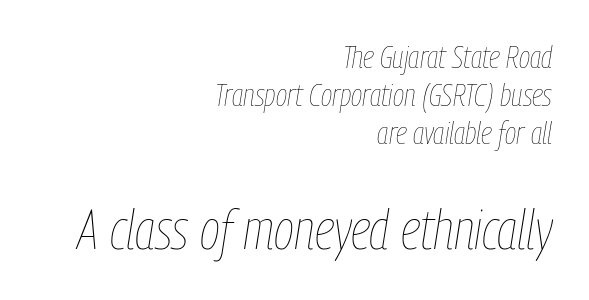
{"italic": "yes", "lean": "right", "slant_degrees": 9, "bold": "no", "weight": "thin", "width": "condensed", "stroke_contrast": "low", "x_height": "medium", "monospaced": "no", "underline": "no", "align": "right", "line_spacing_ratio": 1.23, "letter_spacing": "normal", "letter_spacing_em": 0.0, "larger_block": "second", "size_ratio": 1.77, "glyph_px": 55}
